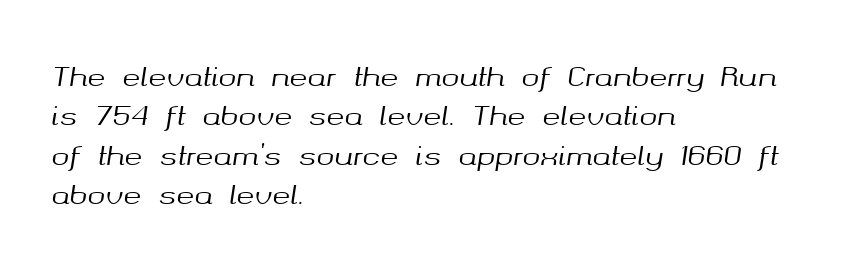
The lines in this sample share a left origin and differ only in where they stop. This block has exactly the height ordinary leading produces. Nobody touched the tracking dial on this one. Only glyphs here, with clear space below each row.
